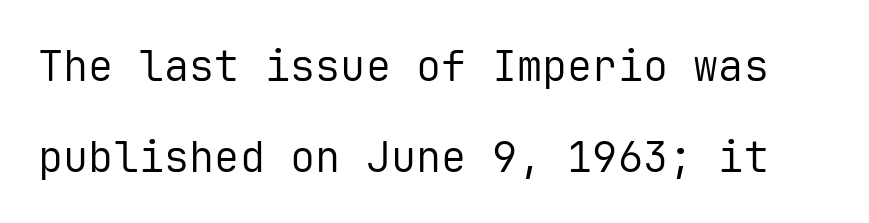
Q: Is the text bold? A: No.
Q: Is the text italic (slanted)? A: No, it is upright.
Q: Is the typeface a serif or a sans-serif typeface? A: Sans-serif.
Q: Is the text underlined? A: No.
Q: Is the spacing between letters normal or unusually wide? A: Normal.
Q: Is the spacing between lines tight, normal or loose? A: Loose.
Q: Width (condensed, normal, or wide)? A: Normal.
Q: Stroke contrast? A: Low.
Q: x-height? A: Medium.
Q: Monospaced? A: Yes.
